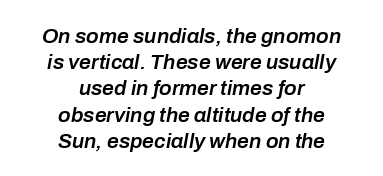
{"italic": "yes", "lean": "right", "slant_degrees": 10, "bold": "semi", "underline": "no", "align": "center", "line_spacing": "normal", "line_spacing_ratio": 1.25, "letter_spacing": "normal", "letter_spacing_em": 0.0, "glyph_px": 21}
